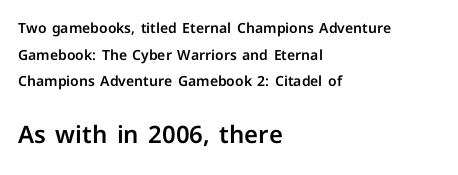
In terms of letterspacing, this is plain default setting. Quick note: interline space is abundant. Plain, unruled lines of type. The ragged edge is on the right, which tells us the setting is flush left. In this sample the second text group is rendered at the bigger scale. Do the letters lean? They stand straight.
